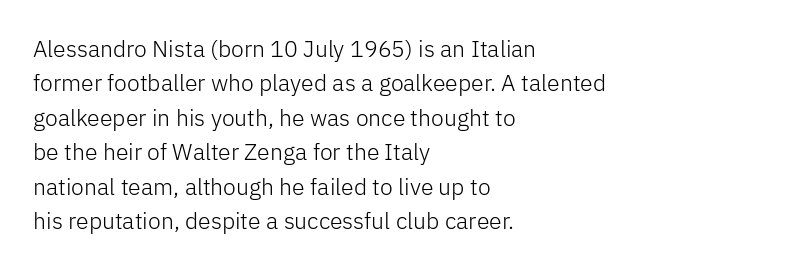
{"italic": "no", "bold": "no", "underline": "no", "align": "left", "line_spacing": "normal", "line_spacing_ratio": 1.5, "letter_spacing": "normal", "letter_spacing_em": 0.0, "glyph_px": 23}
